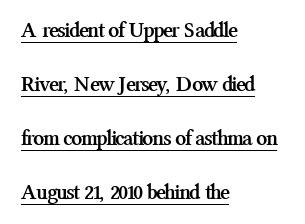
Does the leading feel generous? Absolutely, it's lavish. Short note: letters normally spaced. Set as a true bold cut, around the 700 mark. The lettering stays uniformly vertical, giving the passage a roman look.
